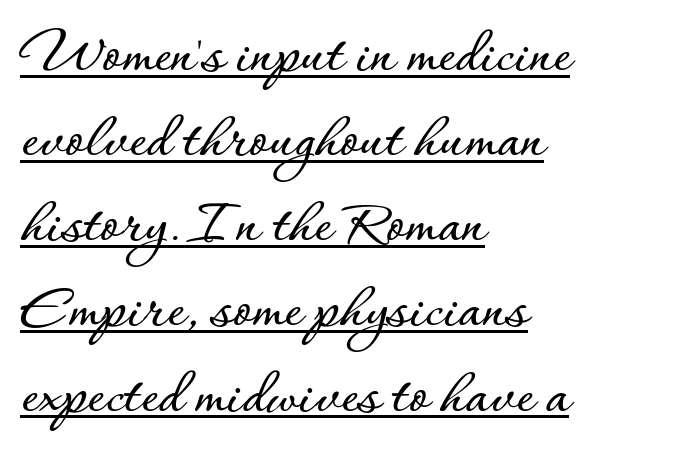
The image shows 65 px text type; set left-aligned, normal line spacing (1.31x), normal letter spacing, underlined; low stroke contrast and a small x-height.
